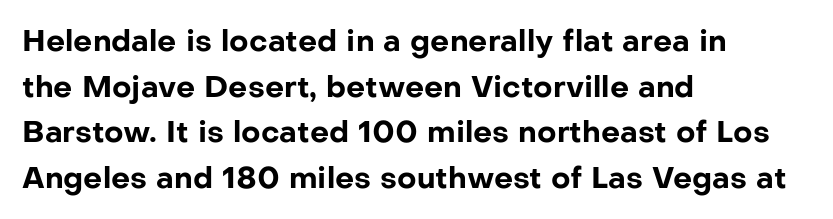
{"serif": "no", "italic": "no", "bold": "yes", "weight": "bold", "width": "normal", "stroke_contrast": "low", "x_height": "medium", "monospaced": "no", "underline": "no", "align": "left", "line_spacing": "normal", "line_spacing_ratio": 1.52, "letter_spacing": "normal", "letter_spacing_em": 0.0, "glyph_px": 30}
